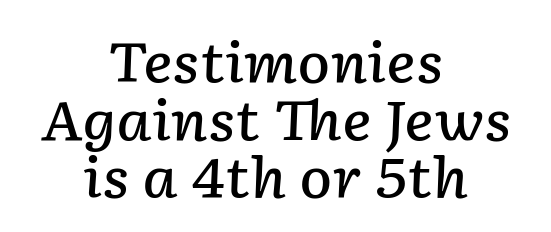
{"italic": "yes", "lean": "right", "slant_degrees": 2, "bold": "semi", "weight": "semibold", "width": "normal", "stroke_contrast": "low", "x_height": "medium", "monospaced": "no", "underline": "no", "align": "center", "line_spacing": "tight", "line_spacing_ratio": 1.05, "letter_spacing": "normal", "letter_spacing_em": 0.0, "glyph_px": 55}
